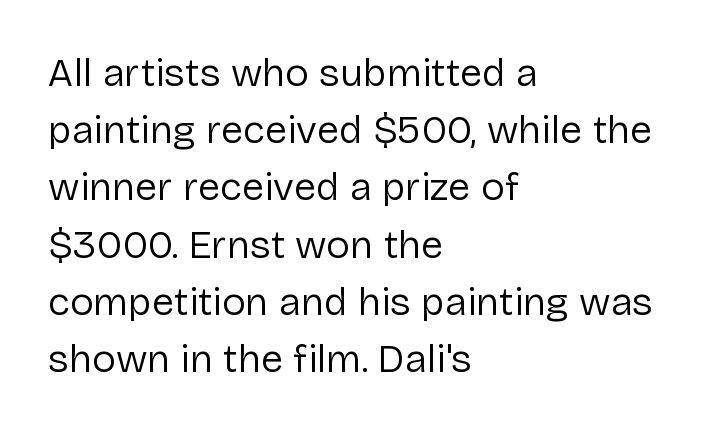
The image shows 40 px regular-weight sans-serif type, upright; set left-aligned, normal line spacing (1.43x), normal letter spacing, not underlined; low stroke contrast and a medium x-height.
